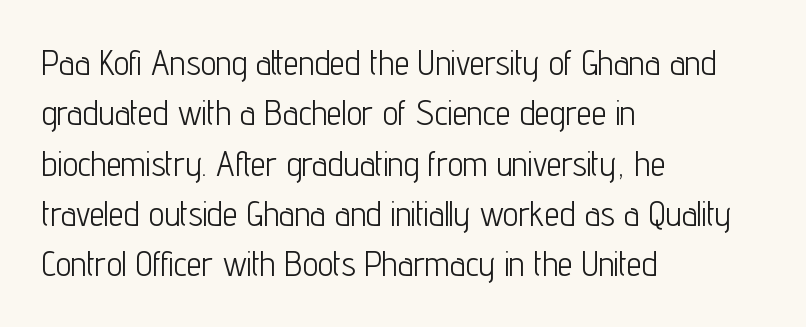
The image shows 34 px light, condensed sans-serif type, upright; set left-aligned, normal line spacing (1.48x), normal letter spacing, not underlined; low stroke contrast and a medium x-height.
